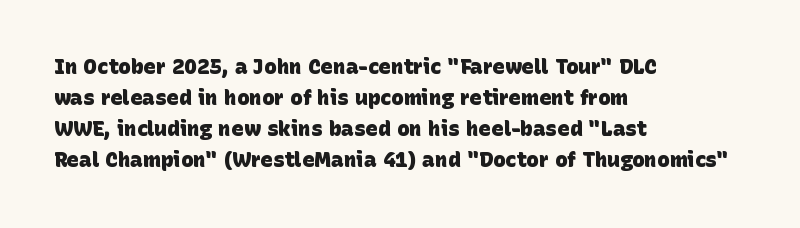
{"bold": "yes", "underline": "no", "align": "left", "line_spacing": "normal", "line_spacing_ratio": 1.48, "letter_spacing": "normal", "letter_spacing_em": 0.0, "glyph_px": 21}
